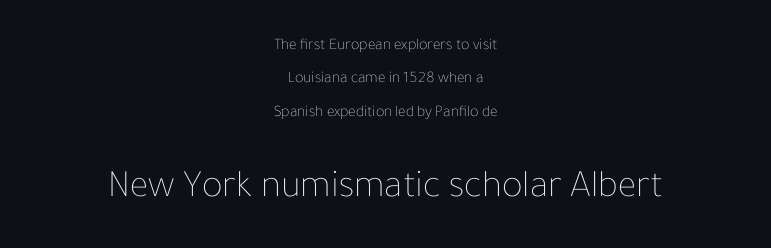
The image shows 39 px thin type, upright; set centered, loose line spacing (2.09x), normal letter spacing, not underlined; the second (bottom) block is 2.44x larger; low stroke contrast and a medium x-height.
